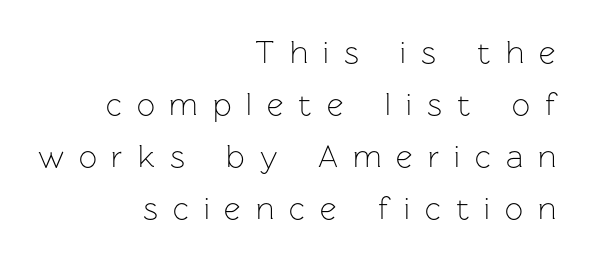
{"serif": "no", "italic": "no", "bold": "no", "weight": "light", "width": "normal", "stroke_contrast": "low", "x_height": "medium", "monospaced": "no", "underline": "no", "align": "right", "line_spacing": "normal", "line_spacing_ratio": 1.62, "letter_spacing": "wide", "letter_spacing_em": 0.47, "glyph_px": 32}
